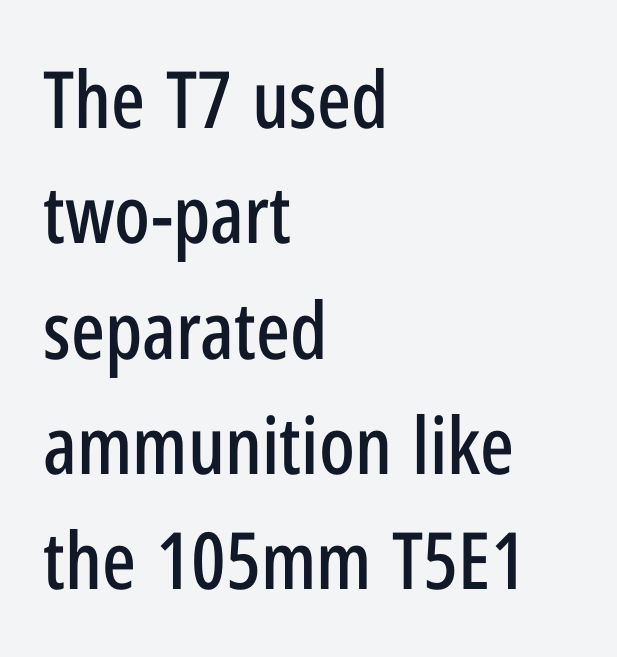
{"serif": "no", "italic": "no", "width": "condensed", "stroke_contrast": "low", "x_height": "medium", "monospaced": "no", "underline": "no", "align": "left", "line_spacing": "normal", "line_spacing_ratio": 1.46, "letter_spacing": "normal", "letter_spacing_em": 0.0, "glyph_px": 79}
